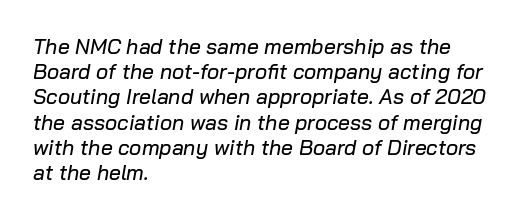
Q: Is the text italic (slanted)? A: Yes, it leans right by about 10 degrees.
Q: Is the text underlined? A: No.
Q: How is the paragraph aligned? A: Left-aligned.
Q: Is the spacing between letters normal or unusually wide? A: Normal.
